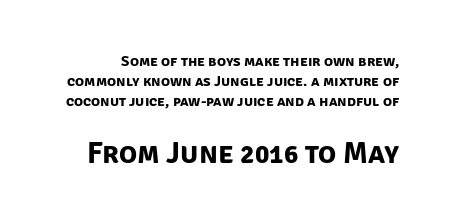
Descenders hang freely into open space. These two chunks differ in scale, with the bottom chunk taking the larger measure. Normally led — the rows are evenly, conventionally spaced. The characters display no serif detailing; their extremities are plain. Here the glyphs are tracked normally, forming tight word shapes.
